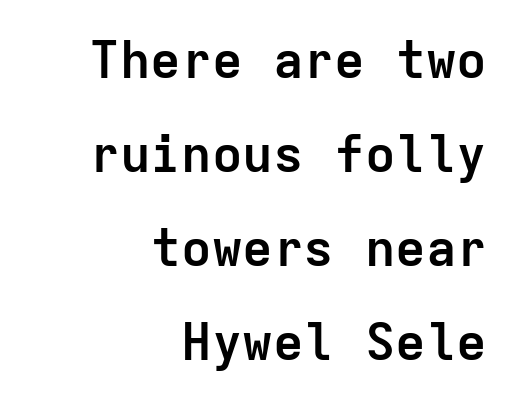
{"serif": "no", "italic": "no", "bold": "yes", "weight": "semibold", "width": "normal", "stroke_contrast": "low", "x_height": "medium", "monospaced": "yes", "underline": "no", "align": "right", "line_spacing_ratio": 1.84, "letter_spacing": "normal", "letter_spacing_em": 0.0, "glyph_px": 51}
